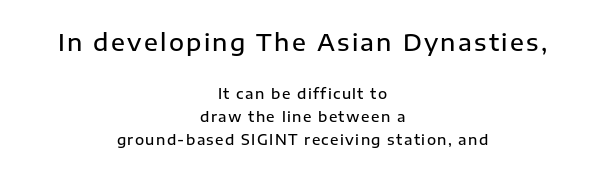
The type sits square on the baseline with zero lean. Descender tails drop into unmarked territory. A centered setting, common on invitations and titles, is used for this passage. Baseline-to-baseline distance is the conventional proportion of letter height.
